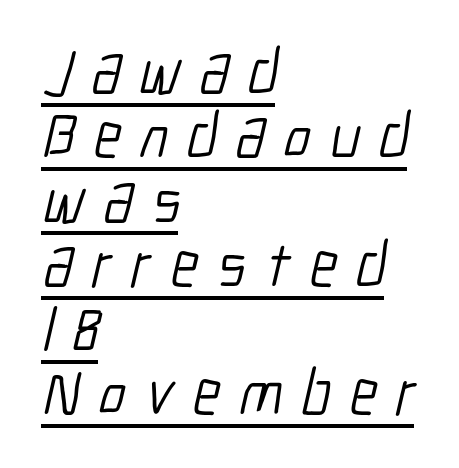
Q: Is the text bold? A: No.
Q: Is the typeface a serif or a sans-serif typeface? A: Sans-serif.
Q: Is the text underlined? A: Yes.
Q: How is the paragraph aligned? A: Left-aligned.
Q: Is the spacing between letters normal or unusually wide? A: Unusually wide.
Q: Is the spacing between lines tight, normal or loose? A: Tight.
Q: Width (condensed, normal, or wide)? A: Condensed.
Q: Stroke contrast? A: Low.
Q: x-height? A: Medium.
Q: Monospaced? A: No.
